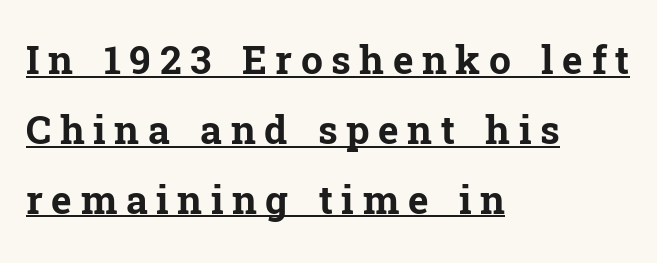
{"serif": "yes", "italic": "no", "bold": "yes", "weight": "bold", "width": "normal", "stroke_contrast": "low", "x_height": "medium", "monospaced": "no", "underline": "yes", "align": "left", "line_spacing_ratio": 1.79, "letter_spacing": "wide", "letter_spacing_em": 0.22, "glyph_px": 39}
